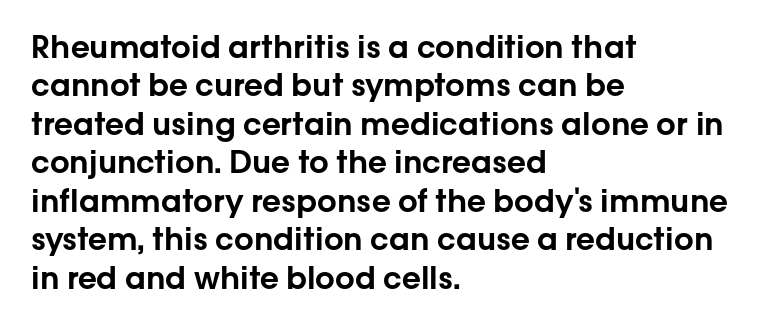
{"serif": "no", "italic": "no", "width": "normal", "stroke_contrast": "low", "x_height": "medium", "monospaced": "no", "underline": "no", "align": "left", "line_spacing_ratio": 1.24, "letter_spacing": "normal", "letter_spacing_em": 0.0, "glyph_px": 31}
